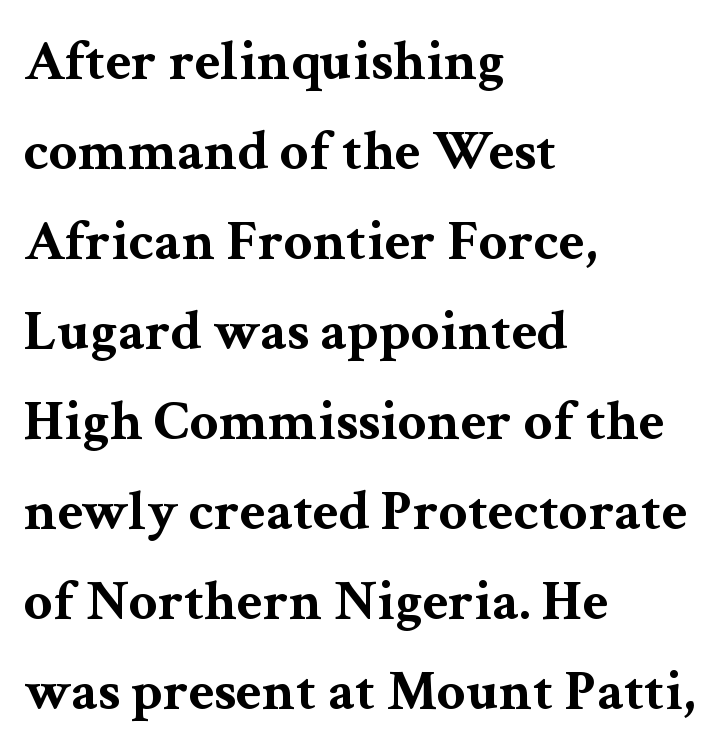
The rag falls on the right side of this text block. A dark, heavy texture on the line: the type is bold. The letters stand straight up with perfectly vertical stems. Varying glyph widths throughout — classic text-font behaviour. The letterforms sit shoulder to shoulder at normal distance.
